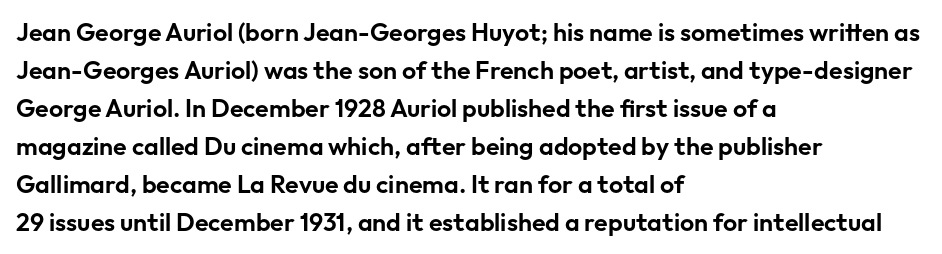
{"italic": "no", "underline": "no", "align": "left", "line_spacing": "normal", "line_spacing_ratio": 1.52, "letter_spacing": "normal", "letter_spacing_em": 0.0, "glyph_px": 25}
